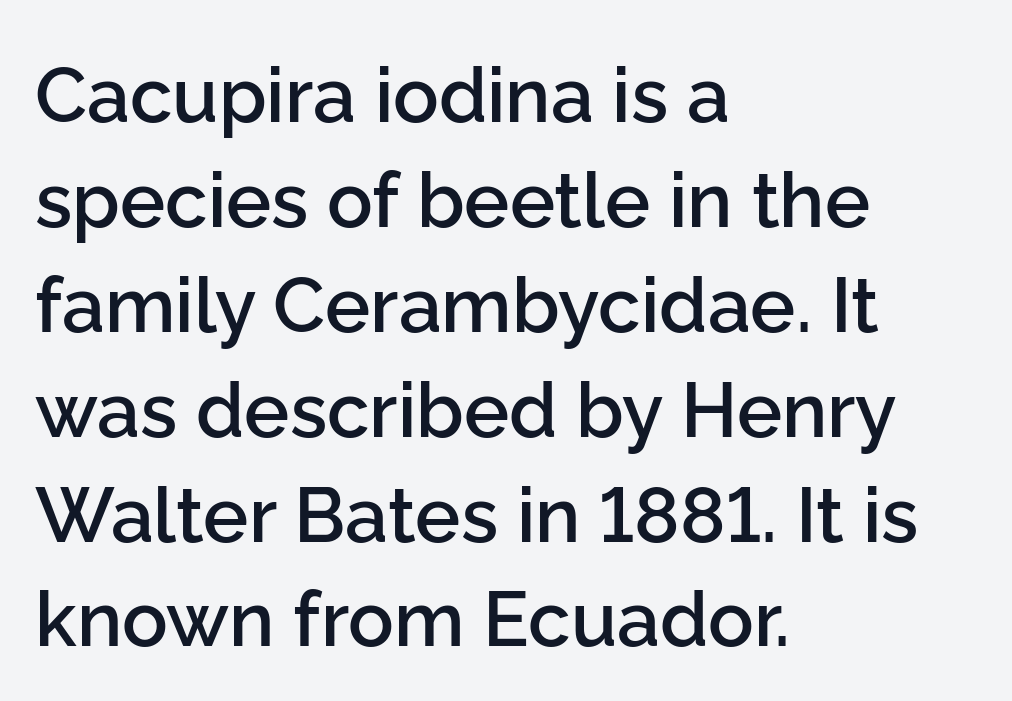
The image shows 76 px semibold sans-serif type, upright; set left-aligned, normal line spacing (1.38x), normal letter spacing, not underlined; low stroke contrast and a medium x-height.
